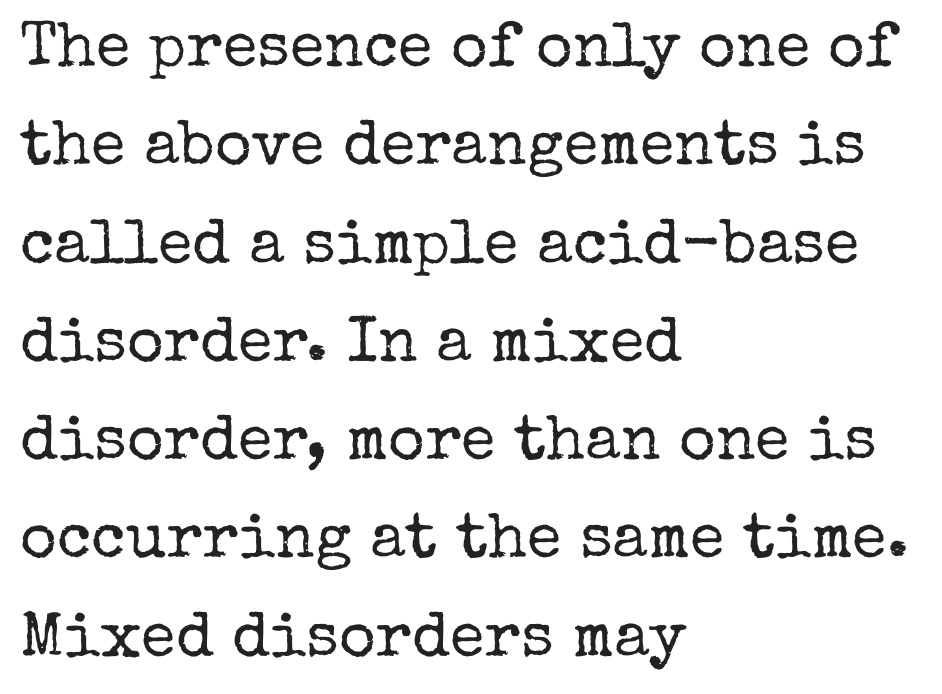
{"serif": "yes", "italic": "no", "bold": "no", "weight": "regular", "width": "normal", "stroke_contrast": "low", "x_height": "medium", "monospaced": "no", "underline": "no", "align": "left", "line_spacing": "normal", "line_spacing_ratio": 1.56, "letter_spacing": "normal", "letter_spacing_em": 0.0, "glyph_px": 63}
